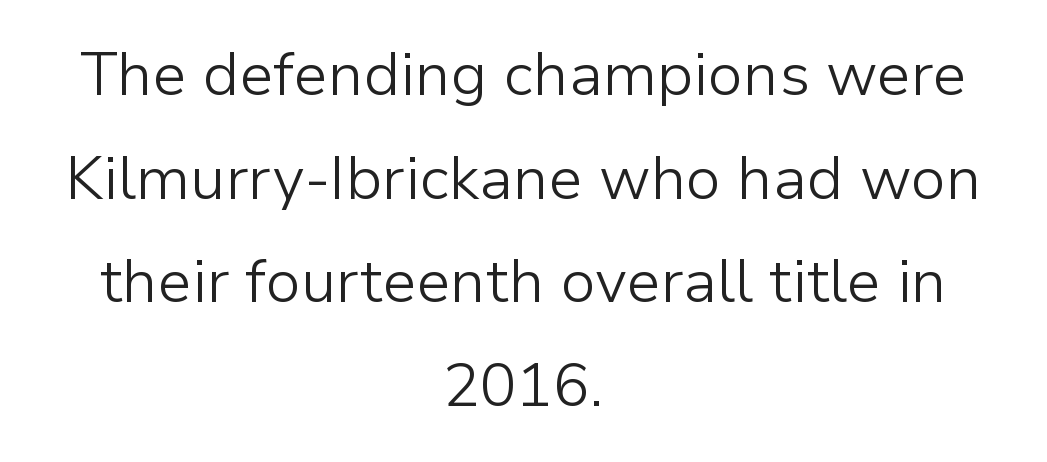
Q: Is the text bold? A: No.
Q: Is the text italic (slanted)? A: No, it is upright.
Q: Is the typeface a serif or a sans-serif typeface? A: Sans-serif.
Q: Is the text underlined? A: No.
Q: How is the paragraph aligned? A: Centered.
Q: Is the spacing between letters normal or unusually wide? A: Normal.
Q: Is the spacing between lines tight, normal or loose? A: Normal.
Q: Width (condensed, normal, or wide)? A: Normal.
Q: Stroke contrast? A: Low.
Q: x-height? A: Medium.
Q: Monospaced? A: No.
